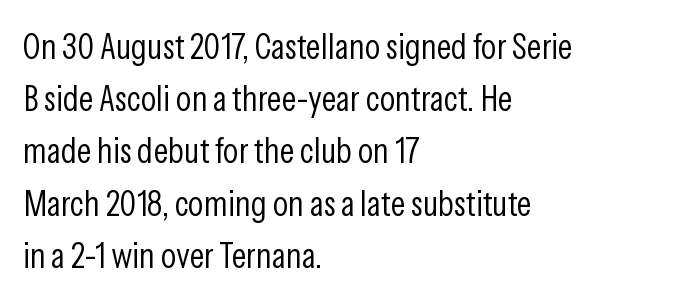
The image shows 36 px light, condensed sans-serif type, upright; set left-aligned, normal line spacing (1.45x), normal letter spacing, not underlined; low stroke contrast and a medium x-height.
